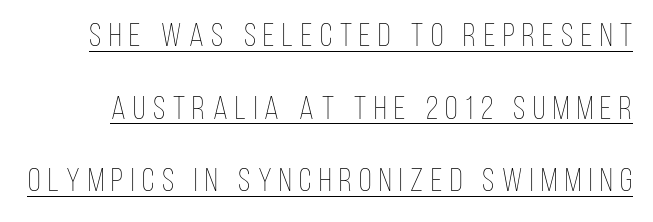
{"italic": "no", "bold": "no", "weight": "thin", "width": "condensed", "stroke_contrast": "low", "x_height": "large", "monospaced": "no", "underline": "yes", "line_spacing": "loose", "line_spacing_ratio": 2.2, "letter_spacing": "wide", "letter_spacing_em": 0.23, "glyph_px": 33}
